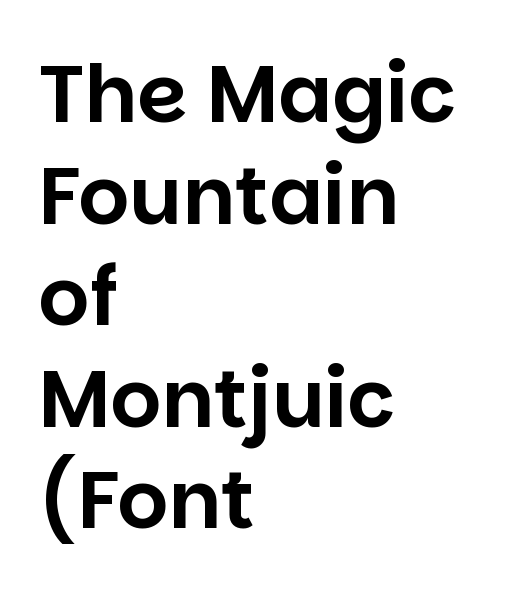
Q: Is the text italic (slanted)? A: No, it is upright.
Q: Is the typeface a serif or a sans-serif typeface? A: Sans-serif.
Q: Is the text underlined? A: No.
Q: How is the paragraph aligned? A: Left-aligned.
Q: Is the spacing between letters normal or unusually wide? A: Normal.
Q: Is the spacing between lines tight, normal or loose? A: Normal.
Q: Width (condensed, normal, or wide)? A: Normal.
Q: Stroke contrast? A: Low.
Q: x-height? A: Large.
Q: Monospaced? A: No.
